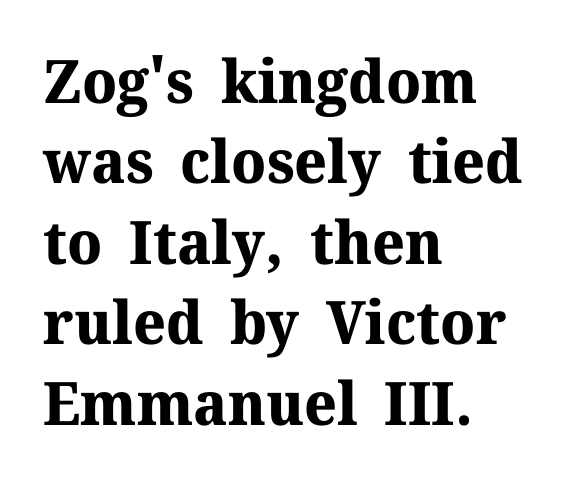
{"serif": "yes", "italic": "no", "bold": "yes", "weight": "bold", "width": "normal", "stroke_contrast": "medium", "x_height": "medium", "monospaced": "no", "underline": "no", "align": "left", "line_spacing": "normal", "line_spacing_ratio": 1.34, "letter_spacing": "normal", "letter_spacing_em": 0.0, "glyph_px": 60}
